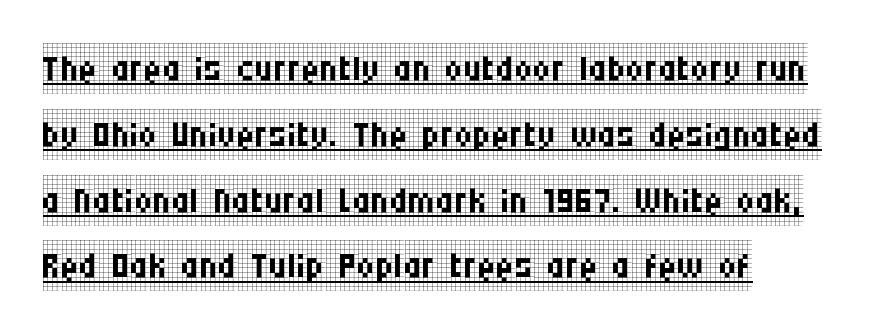
Q: Is the text bold? A: No.
Q: Is the text italic (slanted)? A: No, it is upright.
Q: Is the typeface a serif or a sans-serif typeface? A: Serif.
Q: Is the text underlined? A: Yes.
Q: Is the spacing between letters normal or unusually wide? A: Normal.
Q: Is the spacing between lines tight, normal or loose? A: Normal.
Q: Width (condensed, normal, or wide)? A: Condensed.
Q: Stroke contrast? A: Low.
Q: x-height? A: Large.
Q: Monospaced? A: No.
